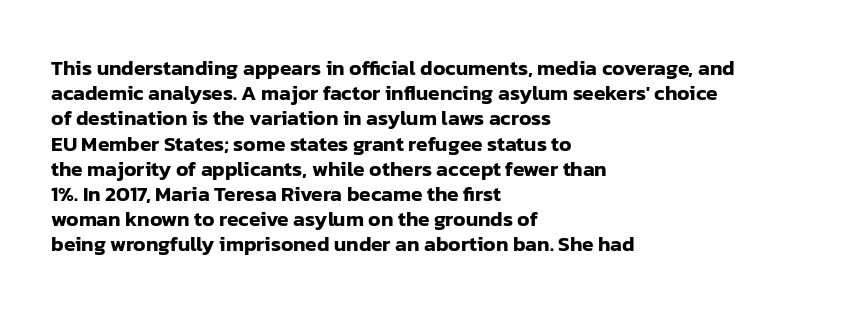
The image shows 21 px text type, upright; set left-aligned, line spacing 1.2x, normal letter spacing, not underlined.
